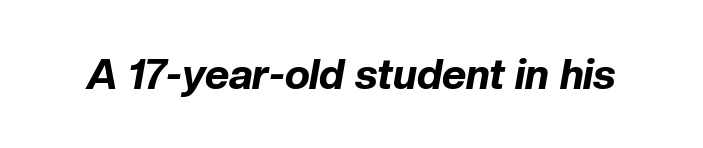
The image shows 42 px bold type, italic (leaning right); set normal letter spacing, not underlined; low stroke contrast and a medium x-height.
